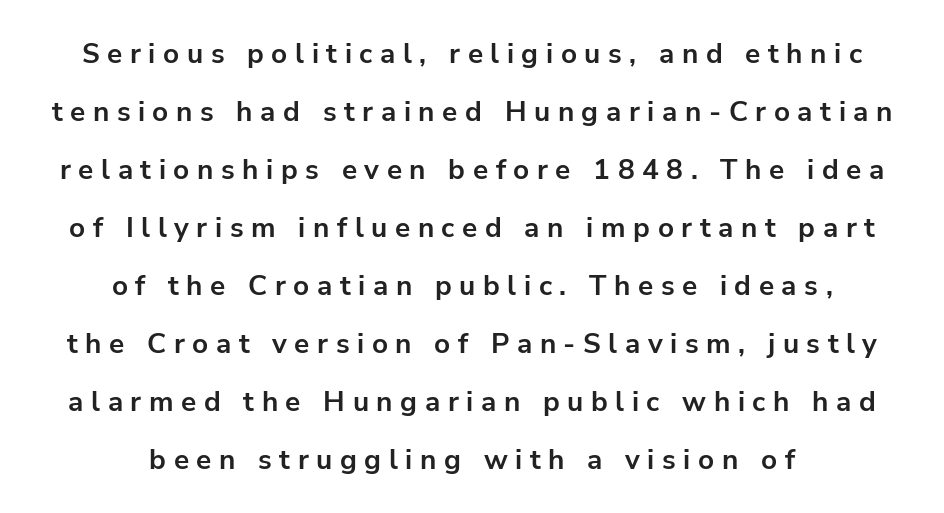
The image shows 28 px bold sans-serif type, upright; set centered, loose line spacing (2.07x), unusually wide letter spacing (+0.27 em), not underlined; low stroke contrast and a medium x-height.
